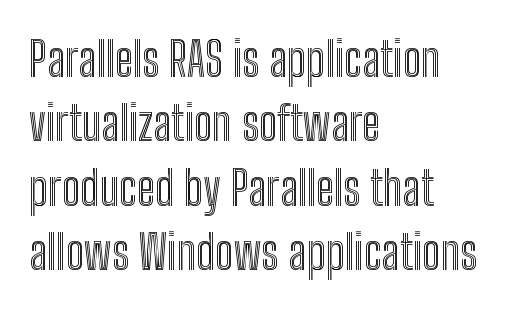
Q: Is the text italic (slanted)? A: No, it is upright.
Q: Is the text underlined? A: No.
Q: How is the paragraph aligned? A: Left-aligned.
Q: Is the spacing between letters normal or unusually wide? A: Normal.
Q: Is the spacing between lines tight, normal or loose? A: Normal.
Q: Width (condensed, normal, or wide)? A: Condensed.
Q: x-height? A: Medium.
Q: Monospaced? A: No.
